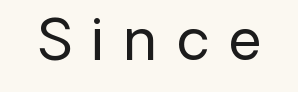
The image shows 56 px regular-weight sans-serif type, upright; set unusually wide letter spacing (+0.36 em), not underlined; low stroke contrast and a medium x-height.
